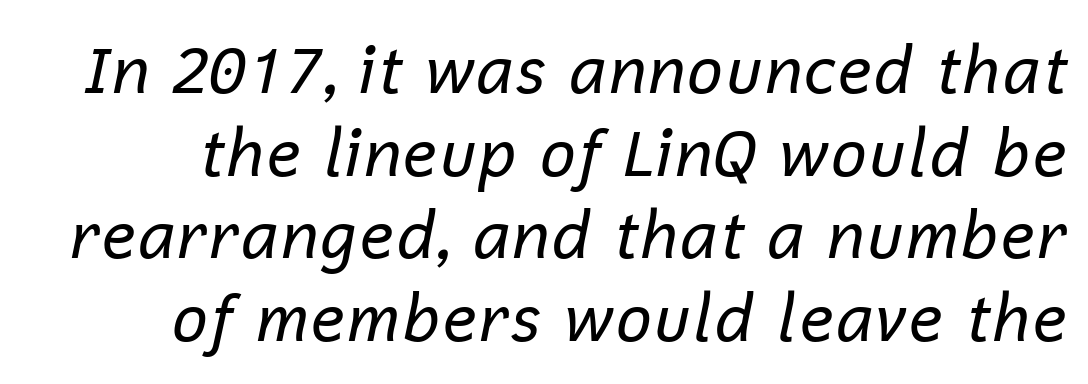
{"italic": "yes", "lean": "right", "slant_degrees": 12, "bold": "no", "weight": "regular", "width": "normal", "stroke_contrast": "low", "x_height": "medium", "monospaced": "no", "underline": "no", "line_spacing": "normal", "line_spacing_ratio": 1.27, "letter_spacing": "normal", "letter_spacing_em": 0.0, "glyph_px": 65}
